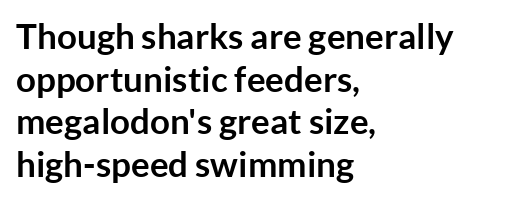
{"serif": "no", "italic": "no", "bold": "yes", "weight": "semibold", "width": "normal", "stroke_contrast": "low", "x_height": "medium", "monospaced": "no", "underline": "no", "align": "left", "line_spacing_ratio": 1.22, "letter_spacing": "normal", "letter_spacing_em": 0.0, "glyph_px": 35}
